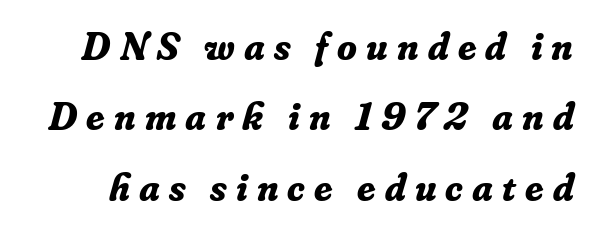
Character widths vary here, with narrow letters taking less room than wide ones. The passage shown is emphatically bold. The rendering shows small feet on the letterforms — a serif design. Has an underline been added? It has not. The whole block is typeset with a tilt.
